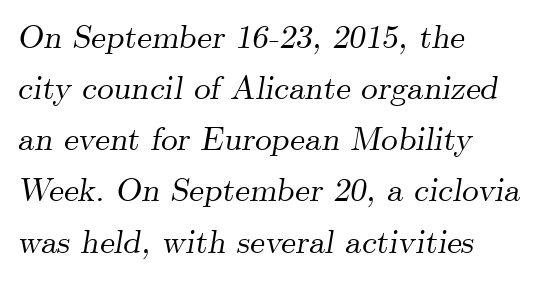
The font family rendered here belongs to the serif group. Reading down the block, your eye returns to a fixed left position each line. Beneath every word, the page is bare. No extra tracking has been applied to these lines. The passage shown is typed in a proportional face where columns would drift. Italic? Definitely — the glyphs are oblique.
